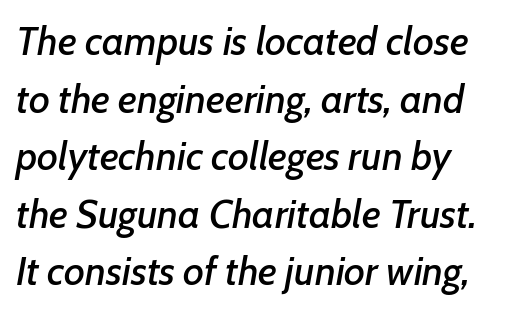
The block of text has a typical density, with ordinary space between rows. Honestly, the letter spacing is just normal — you wouldn't notice it. Characters are canted at an angle relative to the baseline's perpendicular. Clear beneath every line of the passage.
